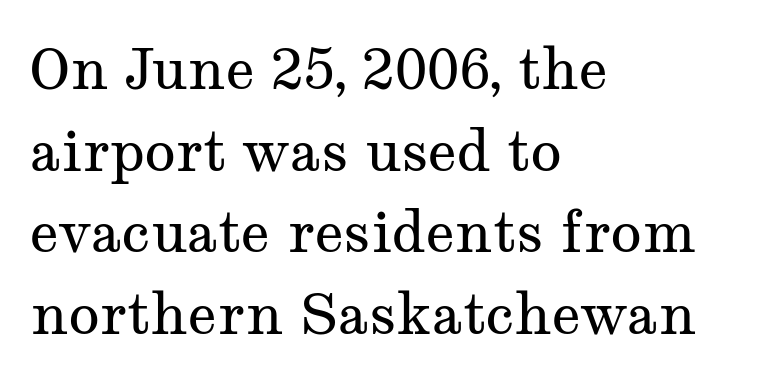
Alignment: flush left. Weight: regular or lighter. The characters display serif detailing at their extremities. Spacing verdict: proportional, widths tailored to each character. Honestly, the row spacing looks completely unremarkable. Nothing unusual about the tracking: characters are spaced as the font intends.
